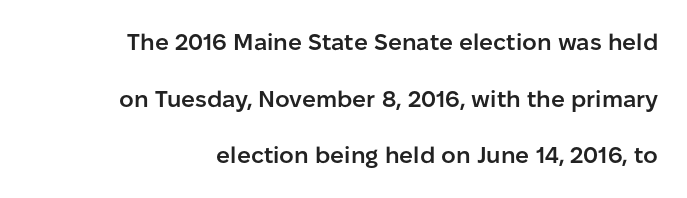
The image shows 23 px text type, upright; set right-aligned, loose line spacing (2.46x), normal letter spacing, not underlined.
